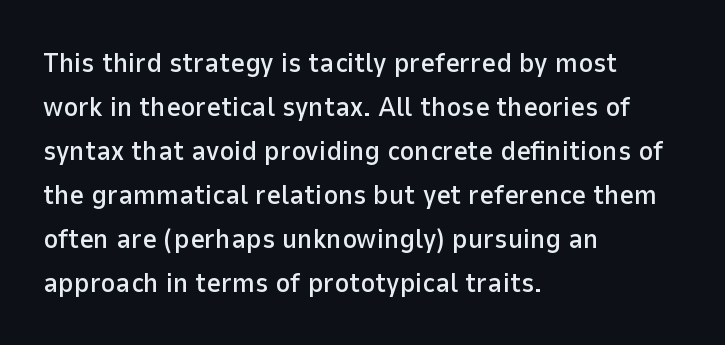
{"serif": "no", "italic": "no", "width": "normal", "stroke_contrast": "low", "x_height": "medium", "monospaced": "no", "underline": "no", "align": "left", "line_spacing": "normal", "line_spacing_ratio": 1.57, "letter_spacing": "normal", "letter_spacing_em": 0.0, "glyph_px": 28}
